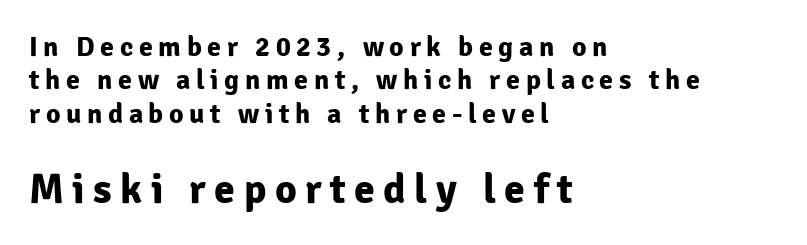
Strong, thick strokes mark this as bold type. Style check: upright. Glance below the letters and you will spot only blank space. Layout note: lines flush left.
